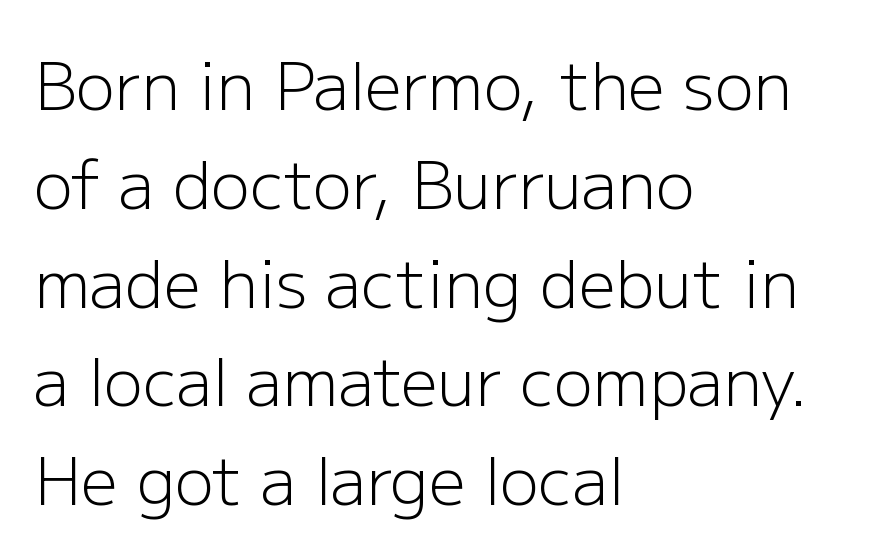
{"serif": "no", "italic": "no", "bold": "no", "weight": "light", "width": "normal", "stroke_contrast": "low", "x_height": "medium", "monospaced": "no", "underline": "no", "align": "left", "line_spacing": "normal", "line_spacing_ratio": 1.52, "letter_spacing": "normal", "letter_spacing_em": 0.0, "glyph_px": 65}
